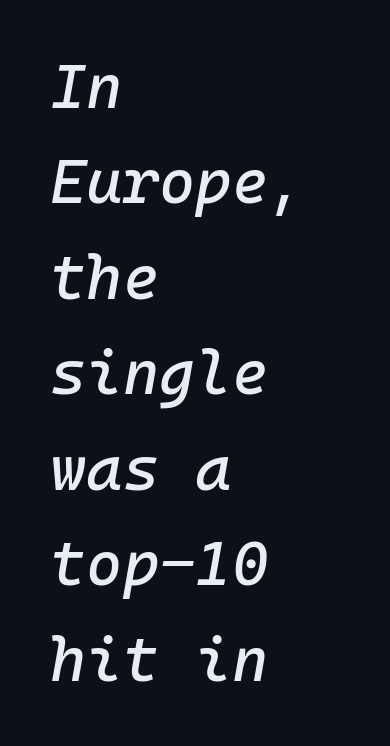
{"italic": "yes", "lean": "right", "slant_degrees": 10, "width": "normal", "stroke_contrast": "low", "x_height": "medium", "underline": "no", "align": "left", "line_spacing": "normal", "line_spacing_ratio": 1.54, "letter_spacing": "normal", "letter_spacing_em": 0.0, "glyph_px": 62}
